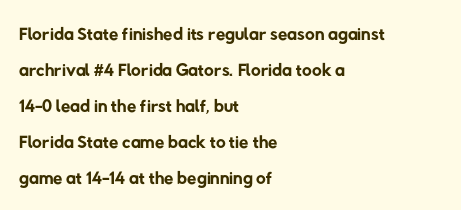
Plain, unruled lines of type. The tracking reads as untouched default to a designer's eye. Typeset ragged right — the left edge is the straight one. A light-to-regular cut is what we see here.
